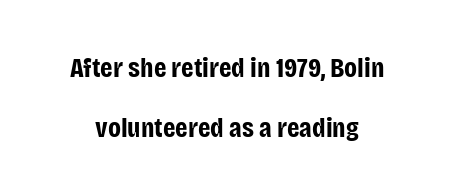
{"serif": "no", "italic": "no", "bold": "yes", "weight": "bold", "width": "condensed", "stroke_contrast": "low", "x_height": "large", "monospaced": "no", "underline": "no", "line_spacing": "loose", "line_spacing_ratio": 2.14, "letter_spacing": "normal", "letter_spacing_em": 0.0, "glyph_px": 28}
